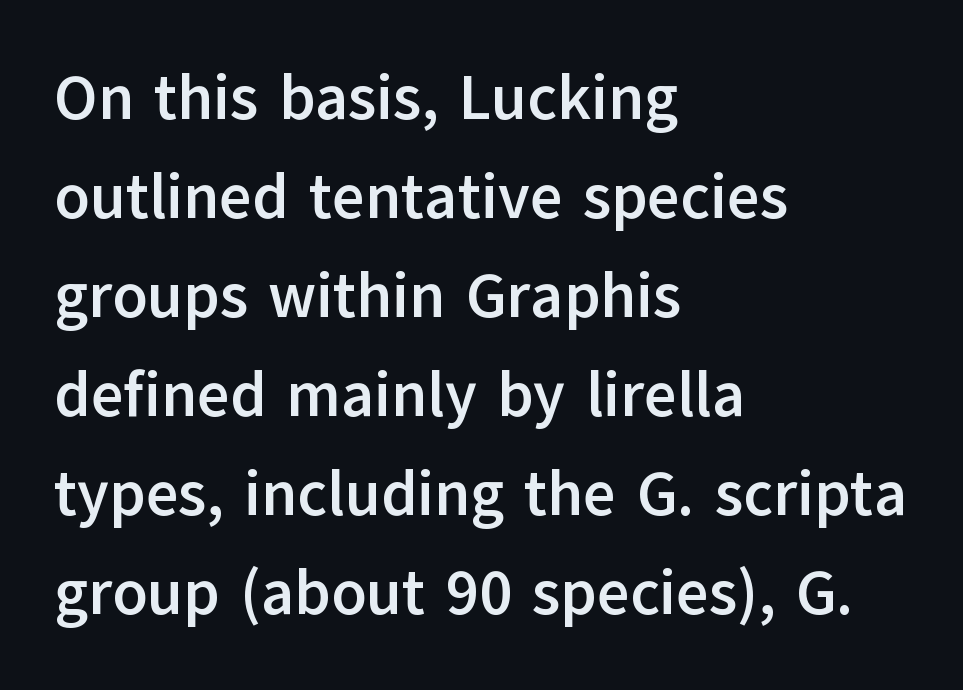
The image shows 63 px semibold sans-serif type, upright; set left-aligned, normal line spacing (1.57x), normal letter spacing, not underlined; low stroke contrast and a medium x-height.
